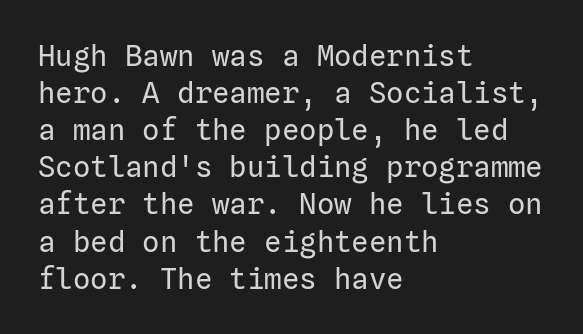
Underlining? Definitely not there. Weight class: somewhere from thin through regular. Between one letter and the next there's only the usual sliver of space. Is this a sans? Yes — the strokes have no serifs.
